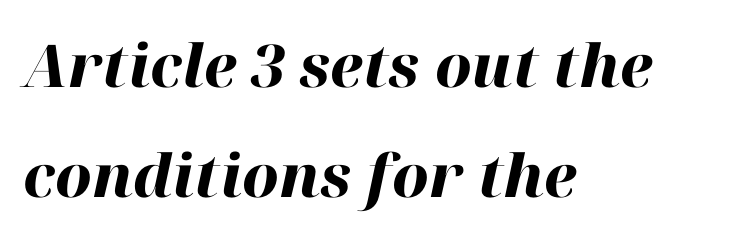
Q: Is the text bold? A: Yes.
Q: Is the text italic (slanted)? A: Yes, it leans right by about 12 degrees.
Q: Is the text underlined? A: No.
Q: How is the paragraph aligned? A: Left-aligned.
Q: Is the spacing between letters normal or unusually wide? A: Normal.
Q: Width (condensed, normal, or wide)? A: Normal.
Q: Stroke contrast? A: High.
Q: x-height? A: Medium.
Q: Monospaced? A: No.
